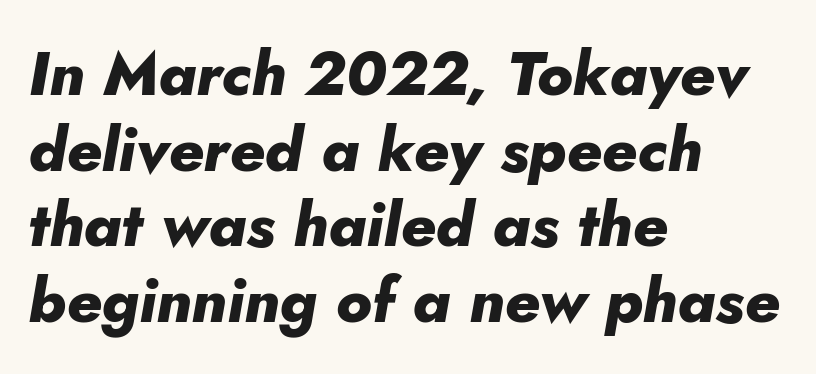
The image shows 62 px heavy type, italic (leaning right); set left-aligned, line spacing 1.22x, normal letter spacing, not underlined; low stroke contrast and a small x-height.
